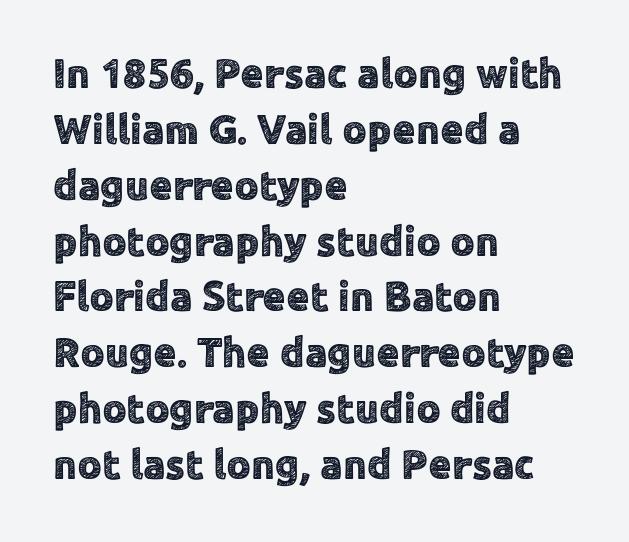
This is sans-serif lettering, the kind often seen on screens and signage. A typesetter would call this proportional, since set widths differ per character. You can tell it's not italic because the verticals are truly vertical. Compared with typical body copy, the letter spacing here is the same. This rendering features lettering with no underline. Left-aligned paragraph, ragged on the right.
